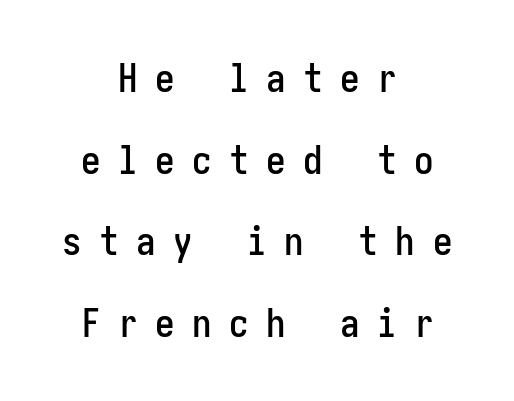
{"serif": "no", "italic": "no", "width": "condensed", "stroke_contrast": "low", "x_height": "medium", "underline": "no", "align": "center", "line_spacing": "loose", "line_spacing_ratio": 2.09, "letter_spacing": "wide", "letter_spacing_em": 0.45, "glyph_px": 39}
